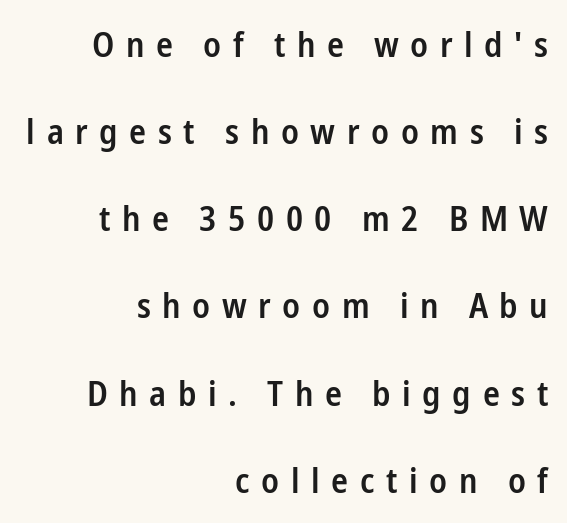
{"serif": "no", "italic": "no", "bold": "semi", "weight": "semibold", "width": "condensed", "stroke_contrast": "low", "x_height": "medium", "monospaced": "no", "underline": "no", "align": "right", "line_spacing": "loose", "line_spacing_ratio": 2.49, "letter_spacing": "wide", "letter_spacing_em": 0.33, "glyph_px": 35}
